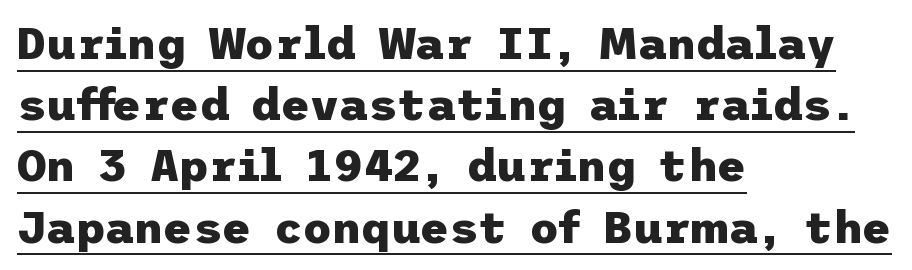
Chunky letters — that's bold for sure. Interline gaps are of average width in this sample. A typesetter would mark this as roman, not italic. A classic flush-left, rag-right setting is used for this passage. Look at the tracking — it's just the regular setting, nothing added.
